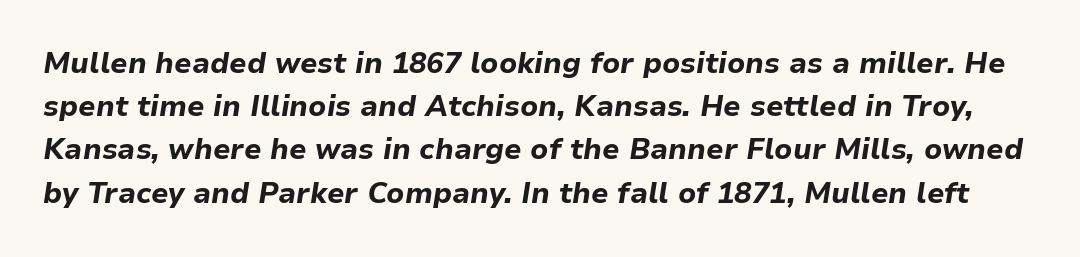
{"italic": "yes", "lean": "right", "slant_degrees": 9, "bold": "yes", "weight": "bold", "width": "normal", "stroke_contrast": "low", "x_height": "medium", "monospaced": "no", "underline": "no", "line_spacing": "normal", "line_spacing_ratio": 1.49, "letter_spacing": "normal", "letter_spacing_em": 0.0, "glyph_px": 29}
